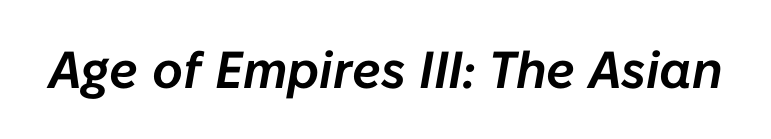
Q: Is the text italic (slanted)? A: Yes, it leans right by about 10 degrees.
Q: Is the text underlined? A: No.
Q: Is the spacing between letters normal or unusually wide? A: Normal.
Q: Width (condensed, normal, or wide)? A: Normal.
Q: Stroke contrast? A: Low.
Q: x-height? A: Medium.
Q: Monospaced? A: No.
